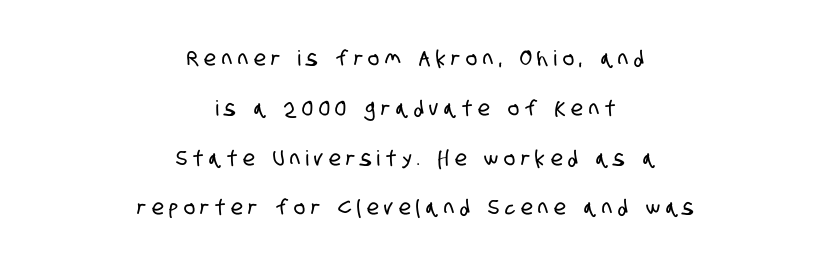
The image shows 21 px text type; set centered, loose line spacing (2.37x), unusually wide letter spacing (+0.28 em), not underlined.
